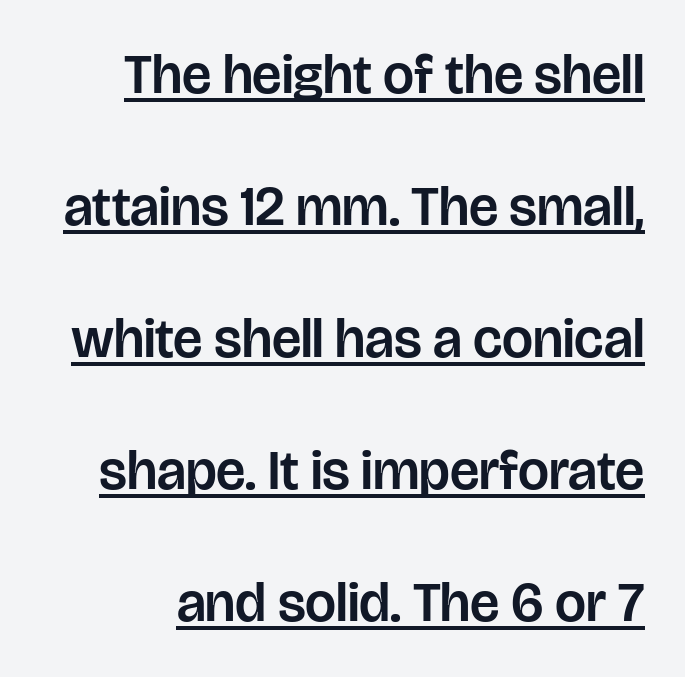
{"serif": "no", "italic": "no", "width": "normal", "stroke_contrast": "low", "x_height": "large", "monospaced": "no", "underline": "yes", "line_spacing": "loose", "line_spacing_ratio": 2.4, "letter_spacing": "normal", "letter_spacing_em": 0.0, "glyph_px": 55}
